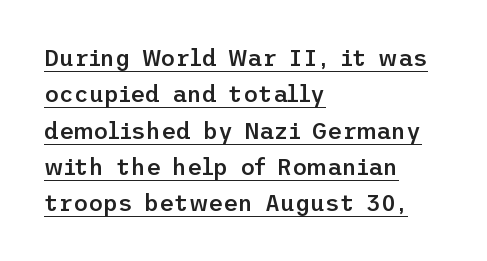
Q: Is the text bold? A: Semi-bold.
Q: Is the text italic (slanted)? A: No, it is upright.
Q: Is the text underlined? A: Yes.
Q: How is the paragraph aligned? A: Left-aligned.
Q: Is the spacing between letters normal or unusually wide? A: Normal.
Q: Is the spacing between lines tight, normal or loose? A: Normal.
